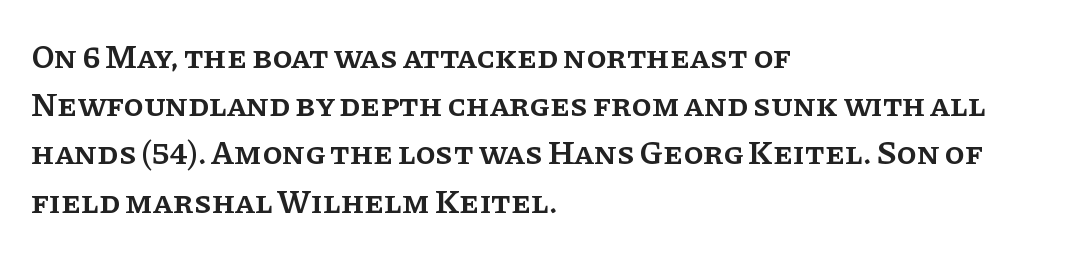
Q: Is the text bold? A: Semi-bold.
Q: Is the text italic (slanted)? A: No, it is upright.
Q: Is the typeface a serif or a sans-serif typeface? A: Serif.
Q: Is the text underlined? A: No.
Q: How is the paragraph aligned? A: Left-aligned.
Q: Is the spacing between letters normal or unusually wide? A: Normal.
Q: Is the spacing between lines tight, normal or loose? A: Normal.
Q: Width (condensed, normal, or wide)? A: Normal.
Q: Stroke contrast? A: Low.
Q: x-height? A: Large.
Q: Monospaced? A: No.
